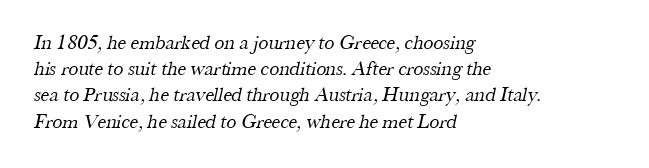
The image shows 20 px text type; set left-aligned, normal line spacing (1.31x), normal letter spacing, not underlined.
